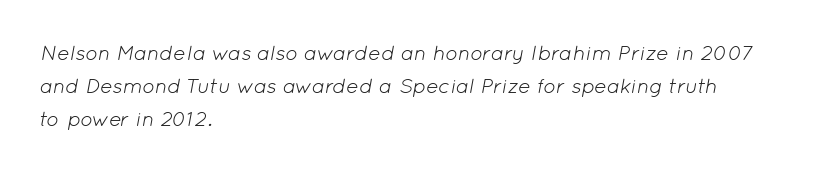
Q: Is the text bold? A: No.
Q: Is the text italic (slanted)? A: Yes, it leans right by about 12 degrees.
Q: Is the text underlined? A: No.
Q: How is the paragraph aligned? A: Left-aligned.
Q: Is the spacing between letters normal or unusually wide? A: Normal.
Q: Is the spacing between lines tight, normal or loose? A: Normal.
